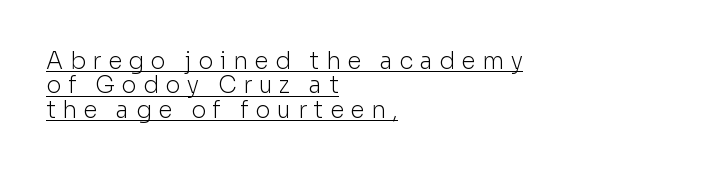
{"italic": "no", "bold": "no", "underline": "yes", "align": "left", "line_spacing": "tight", "line_spacing_ratio": 1.06, "letter_spacing": "wide", "letter_spacing_em": 0.29, "glyph_px": 23}
